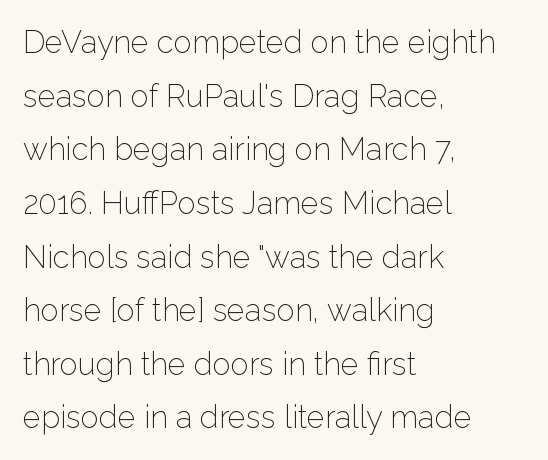
Q: Is the text bold? A: No.
Q: Is the text italic (slanted)? A: No, it is upright.
Q: Is the typeface a serif or a sans-serif typeface? A: Sans-serif.
Q: Is the text underlined? A: No.
Q: How is the paragraph aligned? A: Left-aligned.
Q: Is the spacing between letters normal or unusually wide? A: Normal.
Q: Width (condensed, normal, or wide)? A: Normal.
Q: Stroke contrast? A: Low.
Q: x-height? A: Medium.
Q: Monospaced? A: No.
